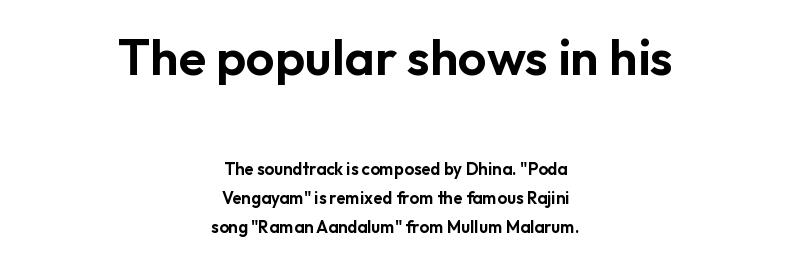
The image shows 51 px sans-serif type, upright; set centered, line spacing 1.71x, normal letter spacing, not underlined; the first (top) block is 3.0x larger; low stroke contrast and a medium x-height.
